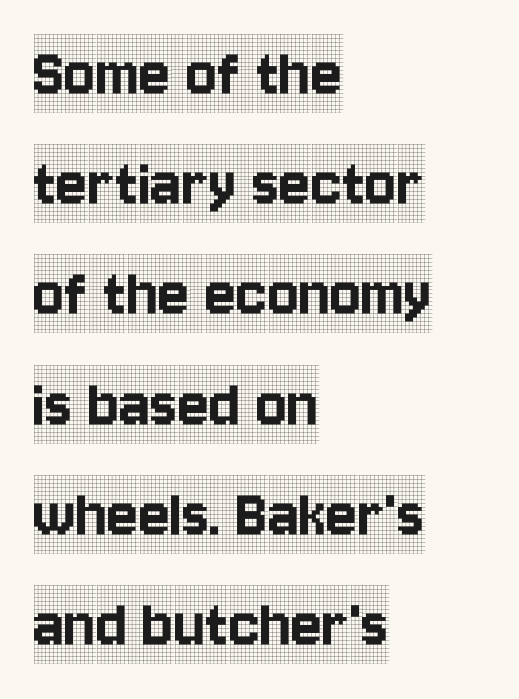
{"serif": "yes", "italic": "no", "width": "condensed", "x_height": "large", "monospaced": "no", "underline": "no", "align": "left", "line_spacing": "normal", "line_spacing_ratio": 1.51, "letter_spacing": "normal", "letter_spacing_em": 0.0, "glyph_px": 73}
